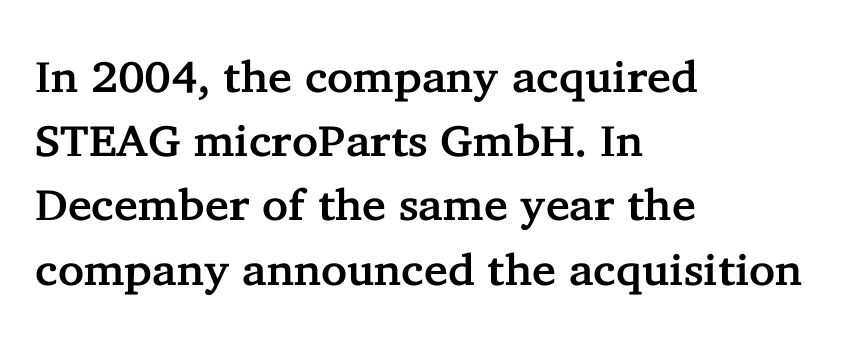
Italic: no, the glyphs are upright roman. Honestly, the row spacing looks completely unremarkable. Line beginnings align vertically; line endings do not. Letter spacing: default.
